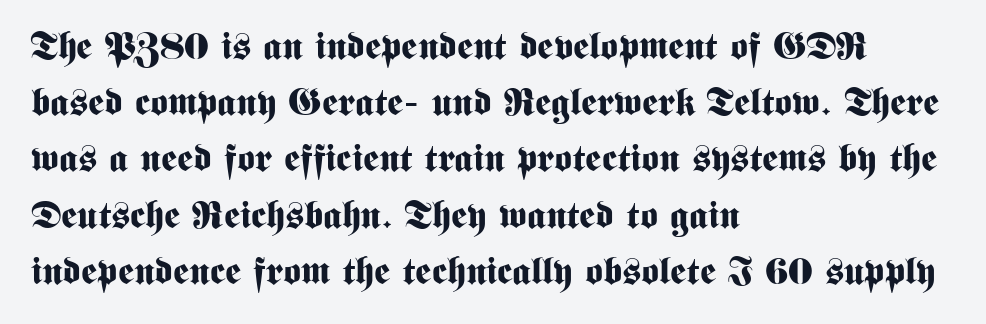
Alignment: flush left. Leading: standard. This rendering features lettering with no underline. These lines were composed using upright roman letters. A typesetter would call this proportional, since set widths differ per character.
